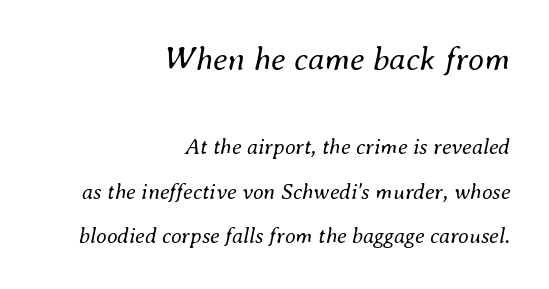
{"italic": "yes", "lean": "right", "slant_degrees": 8, "bold": "no", "weight": "regular", "width": "normal", "stroke_contrast": "medium", "x_height": "small", "monospaced": "no", "underline": "no", "align": "right", "line_spacing": "loose", "line_spacing_ratio": 2.04, "letter_spacing": "normal", "letter_spacing_em": 0.0, "larger_block": "first", "size_ratio": 1.5, "glyph_px": 33}
